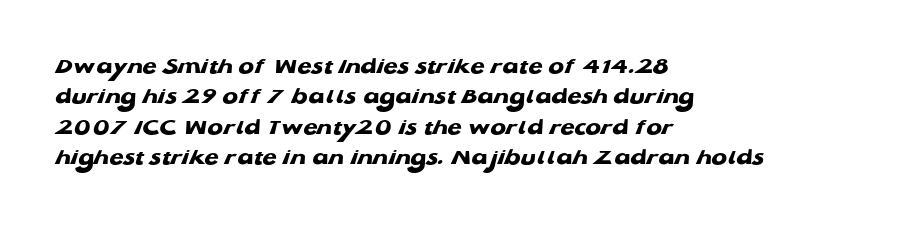
The image shows 23 px bold type; set left-aligned, normal line spacing (1.32x), normal letter spacing, not underlined.
